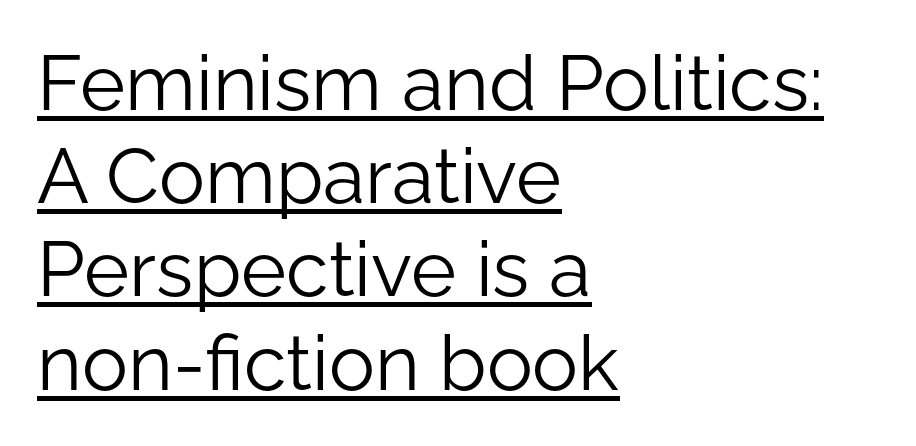
{"serif": "no", "italic": "no", "bold": "no", "weight": "light", "width": "normal", "stroke_contrast": "low", "x_height": "medium", "monospaced": "no", "underline": "yes", "align": "left", "line_spacing_ratio": 1.21, "letter_spacing": "normal", "letter_spacing_em": 0.0, "glyph_px": 77}
